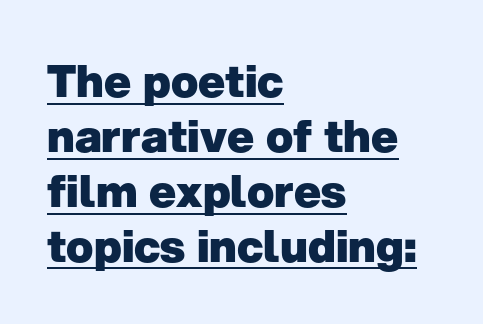
Each line of the rendering has a horizontal stroke beneath the glyphs. The specimen reads as upright at a glance. Chunky letters — that's bold for sure. The typeface chosen for these lines omits serifs.
